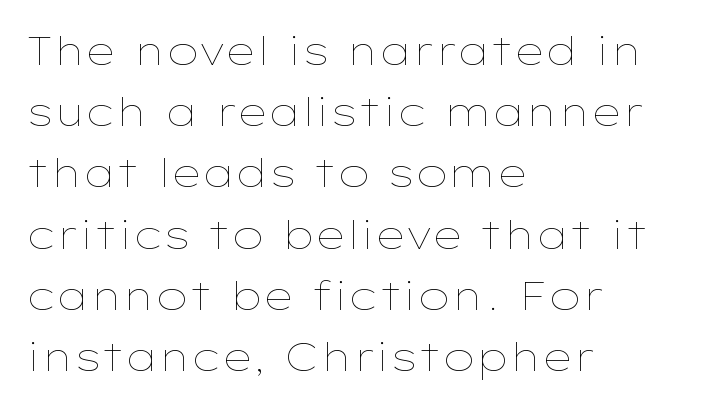
Q: Is the text bold? A: No.
Q: Is the text italic (slanted)? A: No, it is upright.
Q: Is the text underlined? A: No.
Q: How is the paragraph aligned? A: Left-aligned.
Q: Is the spacing between letters normal or unusually wide? A: Normal.
Q: Is the spacing between lines tight, normal or loose? A: Normal.
Q: Width (condensed, normal, or wide)? A: Wide.
Q: Stroke contrast? A: Low.
Q: x-height? A: Medium.
Q: Monospaced? A: No.
